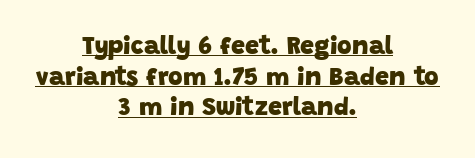
{"bold": "yes", "underline": "yes", "align": "center", "line_spacing_ratio": 1.23, "letter_spacing": "normal", "letter_spacing_em": 0.0, "glyph_px": 25}
